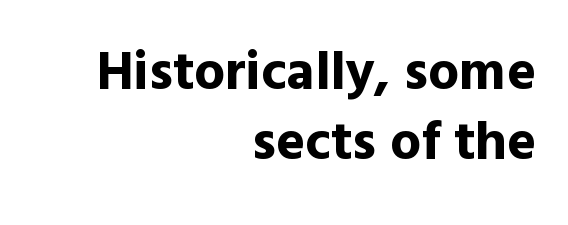
Compared with typical body copy, the letter spacing here is the same. Serif or sans? Sans — the stroke terminals are bare. Every character sits straight up, as roman type does. Whoever set this chose a conventional vertical rhythm. The passage shown is not underscored anywhere. These lines are rendered in a variable-pitch font.
